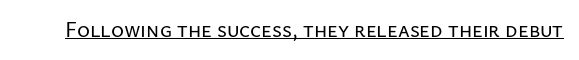
Compared with typical body copy, the letter spacing here is the same. Honestly, the underline is the first thing you notice here. No italicization has been applied; the sample stays upright.
